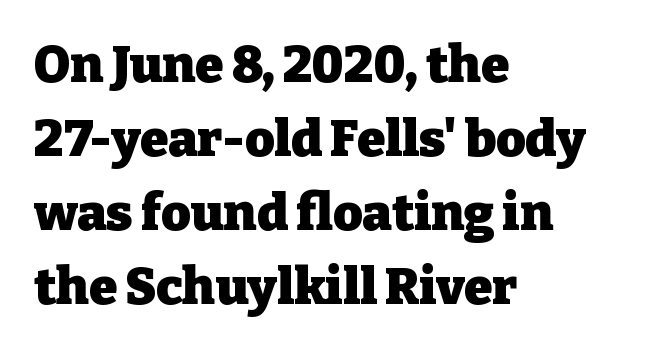
{"serif": "yes", "italic": "no", "bold": "yes", "weight": "heavy", "width": "normal", "stroke_contrast": "low", "x_height": "medium", "monospaced": "no", "underline": "no", "align": "left", "line_spacing": "normal", "line_spacing_ratio": 1.45, "letter_spacing": "normal", "letter_spacing_em": 0.0, "glyph_px": 51}
